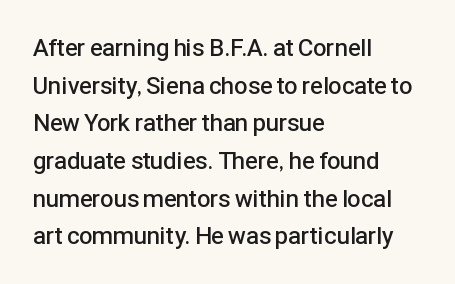
Q: Is the text bold? A: Semi-bold.
Q: Is the text italic (slanted)? A: No, it is upright.
Q: Is the text underlined? A: No.
Q: How is the paragraph aligned? A: Left-aligned.
Q: Is the spacing between letters normal or unusually wide? A: Normal.
Q: Is the spacing between lines tight, normal or loose? A: Normal.
